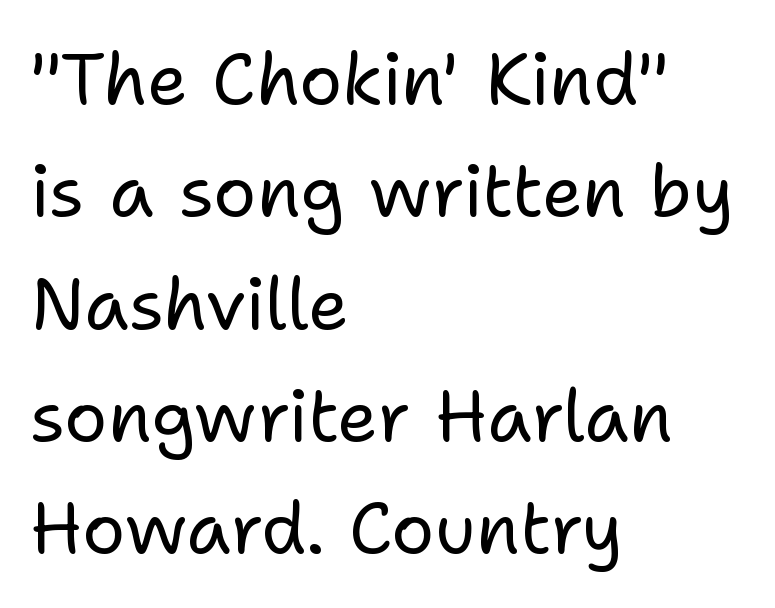
The image shows 72 px regular-weight sans-serif type, upright; set left-aligned, normal line spacing (1.56x), normal letter spacing, not underlined; low stroke contrast and a medium x-height.
